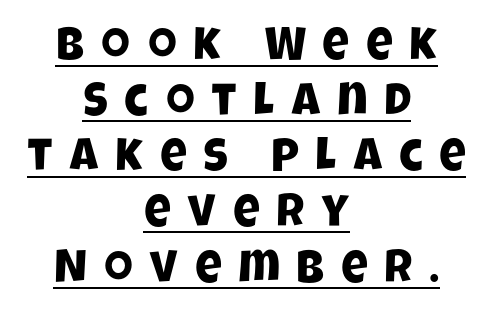
The image shows 46 px condensed sans-serif type; set centered, line spacing 1.21x, unusually wide letter spacing (+0.37 em), underlined; low stroke contrast and a large x-height.
